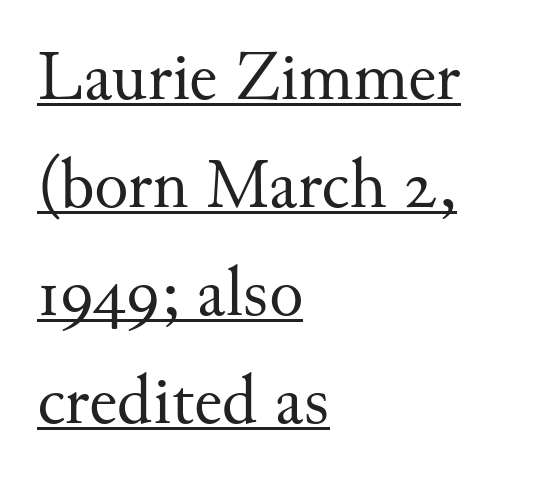
The image shows 71 px regular-weight serif type, upright; set left-aligned, normal line spacing (1.52x), normal letter spacing, underlined; medium stroke contrast and a small x-height.
